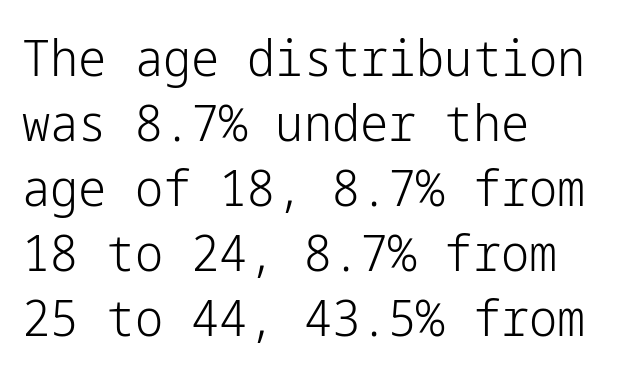
Each new line begins a customary step beneath the previous one. Line starts are locked; line ends wander. Letterform terminals end flat and unadorned throughout the passage. No heavy texture on the line: the type isn't bold.
